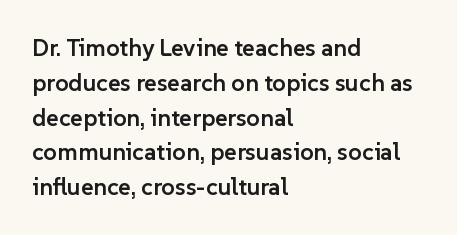
{"italic": "no", "bold": "semi", "underline": "no", "align": "left", "line_spacing": "normal", "line_spacing_ratio": 1.45, "letter_spacing": "normal", "letter_spacing_em": 0.0, "glyph_px": 24}
